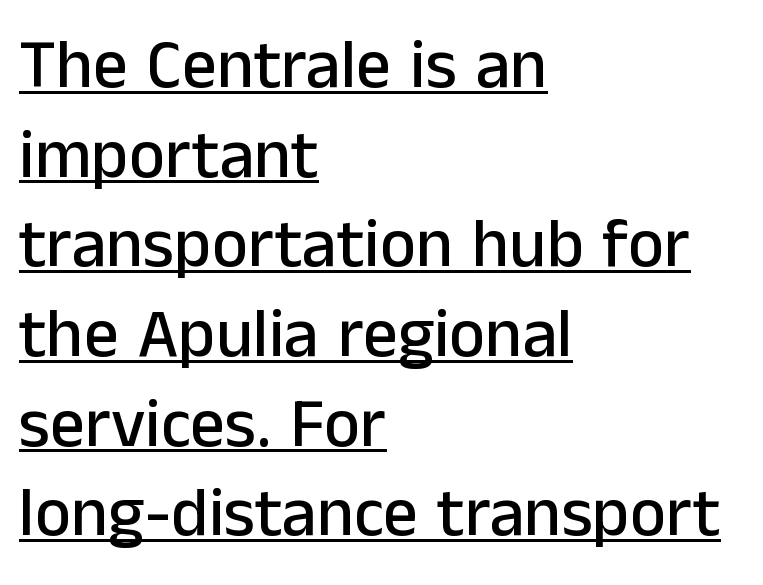
{"serif": "no", "italic": "no", "width": "normal", "stroke_contrast": "low", "x_height": "medium", "monospaced": "no", "underline": "yes", "align": "left", "line_spacing": "normal", "line_spacing_ratio": 1.3, "letter_spacing": "normal", "letter_spacing_em": 0.0, "glyph_px": 69}
